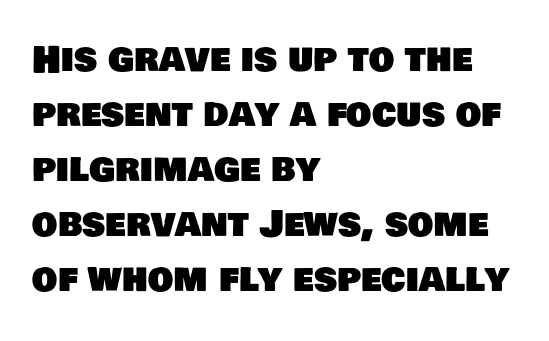
{"serif": "no", "width": "normal", "stroke_contrast": "low", "x_height": "large", "monospaced": "no", "underline": "no", "align": "left", "line_spacing": "normal", "line_spacing_ratio": 1.53, "letter_spacing": "normal", "letter_spacing_em": 0.0, "glyph_px": 36}
